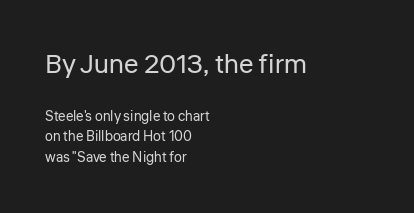
The image shows 27 px text type, upright; set left-aligned, normal line spacing (1.46x), normal letter spacing, not underlined; the first (top) block is 1.93x larger.
